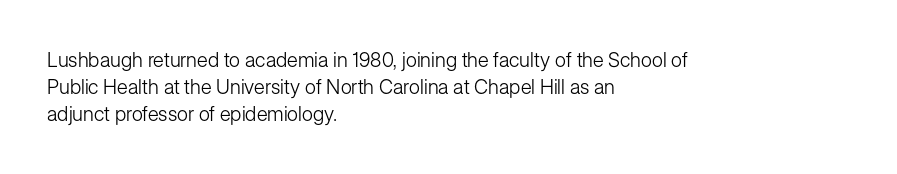
Q: Is the text bold? A: No.
Q: Is the text italic (slanted)? A: No, it is upright.
Q: Is the text underlined? A: No.
Q: How is the paragraph aligned? A: Left-aligned.
Q: Is the spacing between letters normal or unusually wide? A: Normal.
Q: Is the spacing between lines tight, normal or loose? A: Normal.
